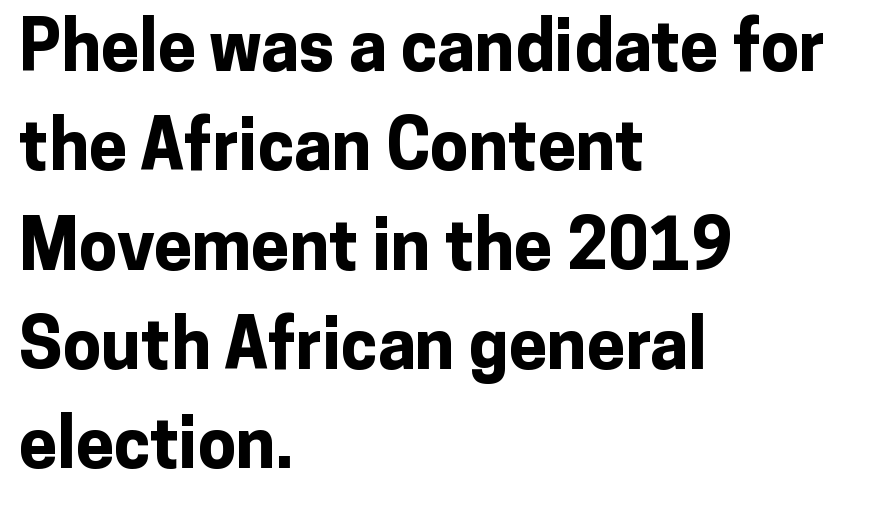
Q: Is the text bold? A: Yes.
Q: Is the text italic (slanted)? A: No, it is upright.
Q: Is the typeface a serif or a sans-serif typeface? A: Sans-serif.
Q: Is the text underlined? A: No.
Q: How is the paragraph aligned? A: Left-aligned.
Q: Is the spacing between letters normal or unusually wide? A: Normal.
Q: Is the spacing between lines tight, normal or loose? A: Normal.
Q: Width (condensed, normal, or wide)? A: Normal.
Q: Stroke contrast? A: Low.
Q: x-height? A: Medium.
Q: Monospaced? A: No.
